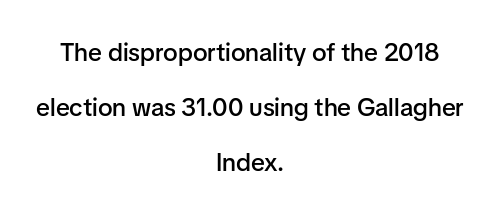
Q: Is the text bold? A: Semi-bold.
Q: Is the text italic (slanted)? A: No, it is upright.
Q: Is the text underlined? A: No.
Q: How is the paragraph aligned? A: Centered.
Q: Is the spacing between letters normal or unusually wide? A: Normal.
Q: Is the spacing between lines tight, normal or loose? A: Loose.
